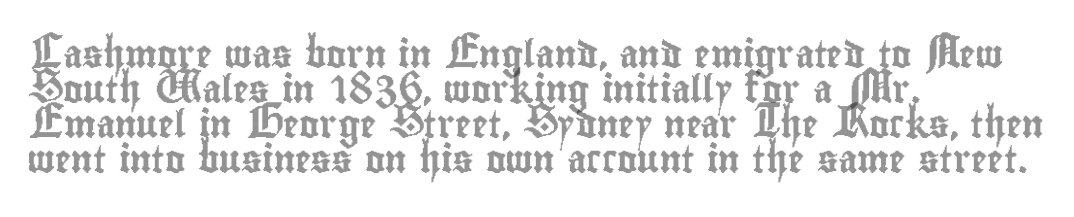
The image shows 27 px text type, upright; set left-aligned, normal line spacing (1.3x), normal letter spacing, not underlined.
